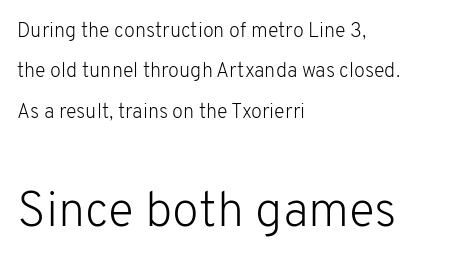
{"serif": "no", "italic": "no", "bold": "no", "weight": "light", "width": "normal", "stroke_contrast": "low", "x_height": "medium", "monospaced": "no", "underline": "no", "align": "left", "line_spacing": "loose", "line_spacing_ratio": 2.02, "letter_spacing": "normal", "letter_spacing_em": 0.0, "larger_block": "second", "size_ratio": 2.45, "glyph_px": 49}
